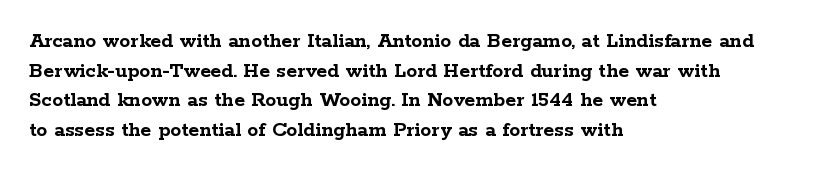
{"italic": "no", "bold": "yes", "underline": "no", "align": "left", "line_spacing": "normal", "line_spacing_ratio": 1.35, "letter_spacing": "normal", "letter_spacing_em": 0.0, "glyph_px": 22}
